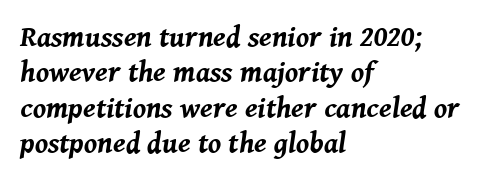
{"italic": "yes", "lean": "right", "slant_degrees": 8, "bold": "yes", "weight": "bold", "width": "normal", "stroke_contrast": "medium", "x_height": "medium", "monospaced": "no", "underline": "no", "align": "left", "line_spacing_ratio": 1.22, "letter_spacing": "normal", "letter_spacing_em": 0.0, "glyph_px": 29}
